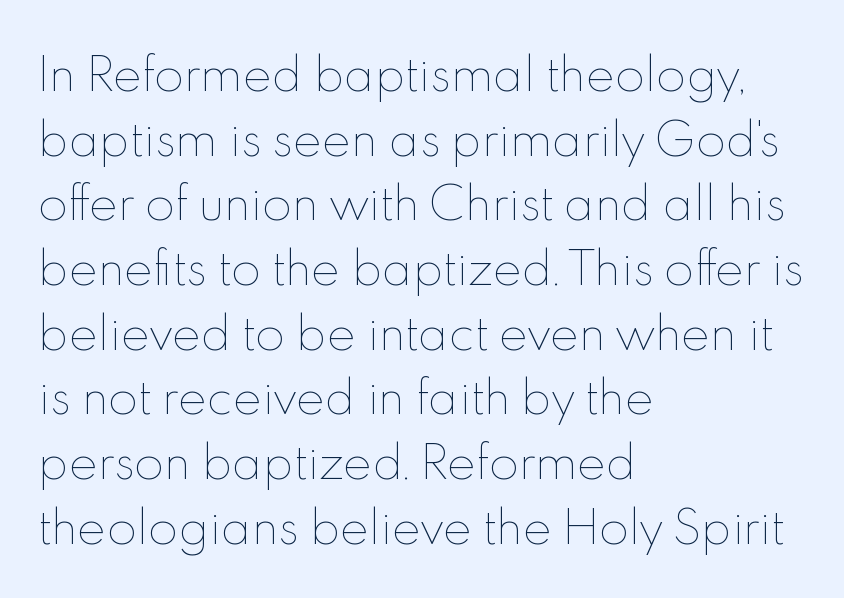
{"italic": "no", "bold": "no", "weight": "thin", "width": "normal", "x_height": "small", "monospaced": "no", "underline": "no", "align": "left", "line_spacing": "normal", "line_spacing_ratio": 1.47, "letter_spacing": "normal", "letter_spacing_em": 0.0, "glyph_px": 44}
